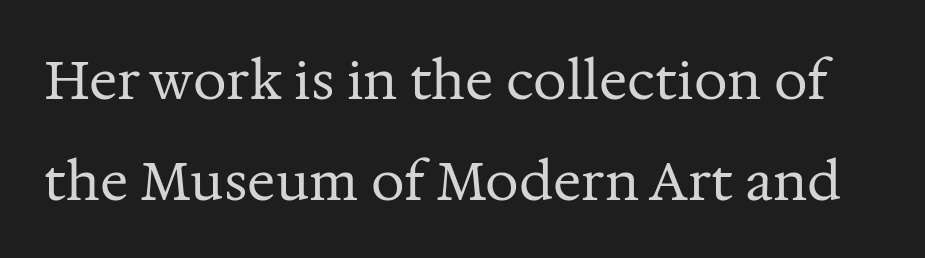
The letters advance in unequal steps, a hallmark of proportional type. To sum up the face: it has serifs. Caption: face not bold, strokes unweighted. These lines were composed using upright roman letters.
